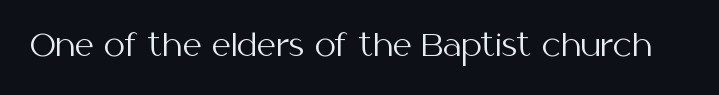
Q: Is the text bold? A: No.
Q: Is the text italic (slanted)? A: No, it is upright.
Q: Is the typeface a serif or a sans-serif typeface? A: Sans-serif.
Q: Is the text underlined? A: No.
Q: Is the spacing between letters normal or unusually wide? A: Normal.
Q: Width (condensed, normal, or wide)? A: Normal.
Q: Stroke contrast? A: Medium.
Q: x-height? A: Medium.
Q: Monospaced? A: No.
